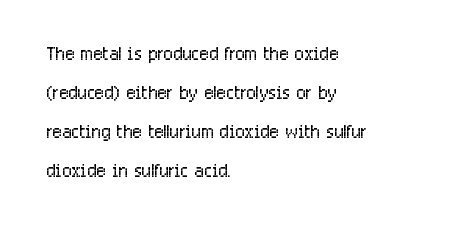
{"italic": "no", "bold": "no", "underline": "no", "align": "left", "line_spacing": "normal", "line_spacing_ratio": 1.56, "letter_spacing": "normal", "letter_spacing_em": 0.0, "glyph_px": 25}
